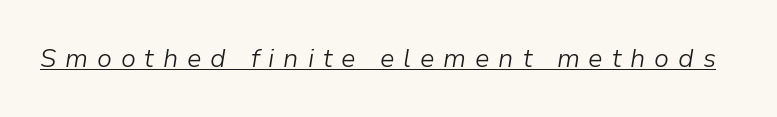
Q: Is the text bold? A: No.
Q: Is the text italic (slanted)? A: Yes, it leans right by about 9 degrees.
Q: Is the text underlined? A: Yes.
Q: Is the spacing between letters normal or unusually wide? A: Unusually wide.
